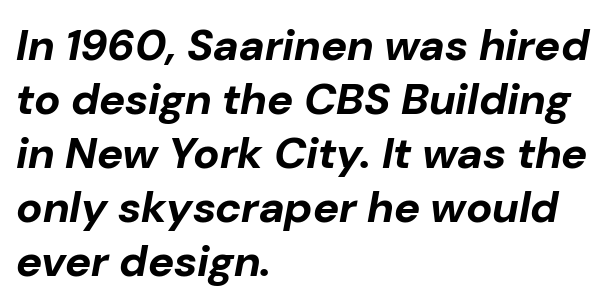
The image shows 44 px bold type, italic (leaning right); set left-aligned, line spacing 1.23x, normal letter spacing, not underlined; low stroke contrast and a medium x-height.
